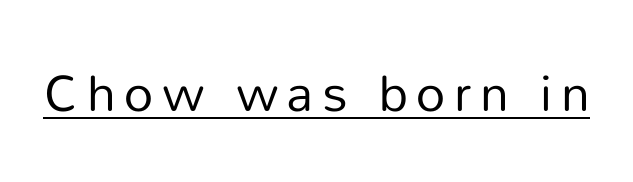
Q: Is the text bold? A: No.
Q: Is the text italic (slanted)? A: No, it is upright.
Q: Is the typeface a serif or a sans-serif typeface? A: Sans-serif.
Q: Is the text underlined? A: Yes.
Q: Width (condensed, normal, or wide)? A: Normal.
Q: Stroke contrast? A: Low.
Q: x-height? A: Medium.
Q: Monospaced? A: No.
